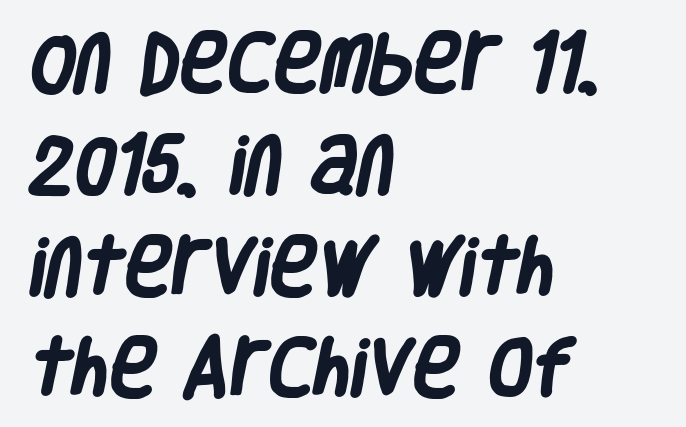
The string is rendered with underlining switched off. This is sans-serif lettering, the kind often seen on screens and signage. These lines are set flush left with a ragged right edge. Pretty heavy lettering here — definitely bold.
